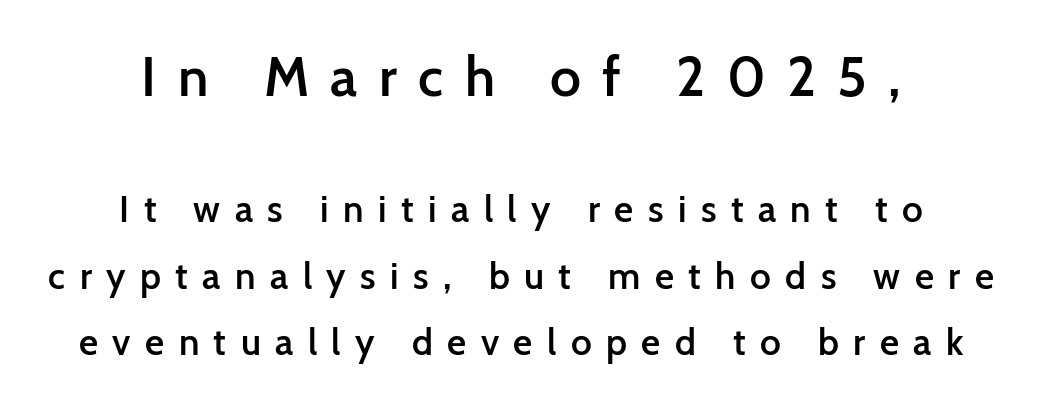
Q: Is the text bold? A: Semi-bold.
Q: Is the text italic (slanted)? A: No, it is upright.
Q: Is the typeface a serif or a sans-serif typeface? A: Sans-serif.
Q: Is the text underlined? A: No.
Q: How is the paragraph aligned? A: Centered.
Q: Is the spacing between letters normal or unusually wide? A: Unusually wide.
Q: Which block of text is set in a larger size, the first (top) or the second (bottom)? A: The first (top) one.
Q: Width (condensed, normal, or wide)? A: Normal.
Q: Stroke contrast? A: Low.
Q: x-height? A: Medium.
Q: Monospaced? A: No.
